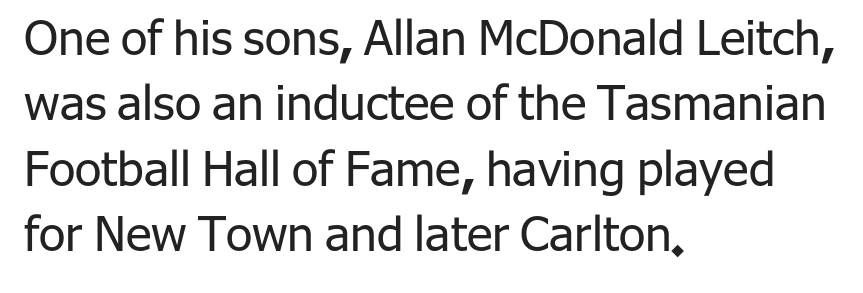
{"serif": "no", "italic": "no", "bold": "no", "weight": "regular", "width": "normal", "stroke_contrast": "low", "x_height": "medium", "monospaced": "no", "underline": "no", "align": "left", "line_spacing": "normal", "line_spacing_ratio": 1.36, "letter_spacing": "normal", "letter_spacing_em": 0.0, "glyph_px": 48}
